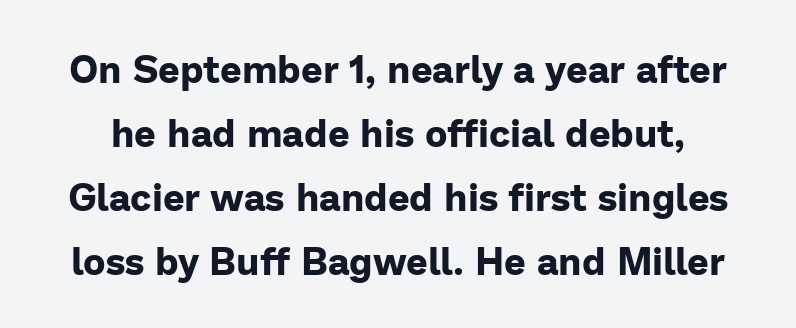
Evenly set lines give the paragraph a standard silhouette. What stands out about the letter spacing? Nothing — it is the standard amount. When letters stand straight like this, we call the style roman or upright. These lines are rendered in a variable-pitch font. You'd pick this weight for a headline — it's a proper bold.
